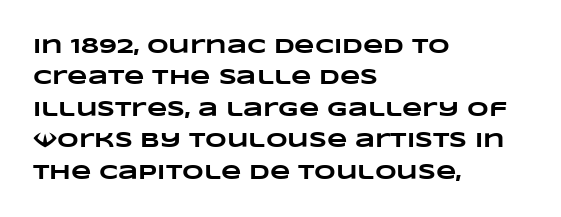
Q: Is the text bold? A: Yes.
Q: Is the text underlined? A: No.
Q: How is the paragraph aligned? A: Left-aligned.
Q: Is the spacing between letters normal or unusually wide? A: Normal.
Q: Is the spacing between lines tight, normal or loose? A: Normal.
